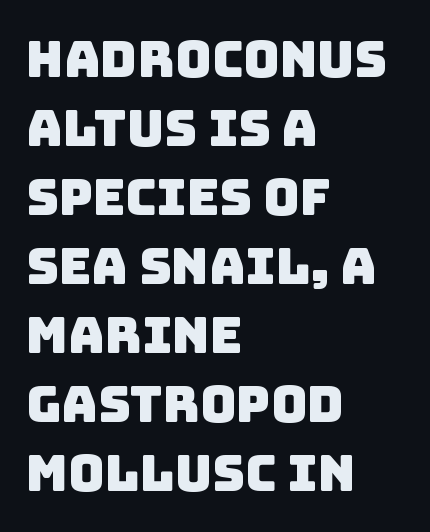
{"serif": "no", "width": "normal", "stroke_contrast": "low", "x_height": "large", "monospaced": "no", "underline": "no", "align": "left", "line_spacing": "normal", "line_spacing_ratio": 1.38, "letter_spacing": "normal", "letter_spacing_em": 0.0, "glyph_px": 50}
